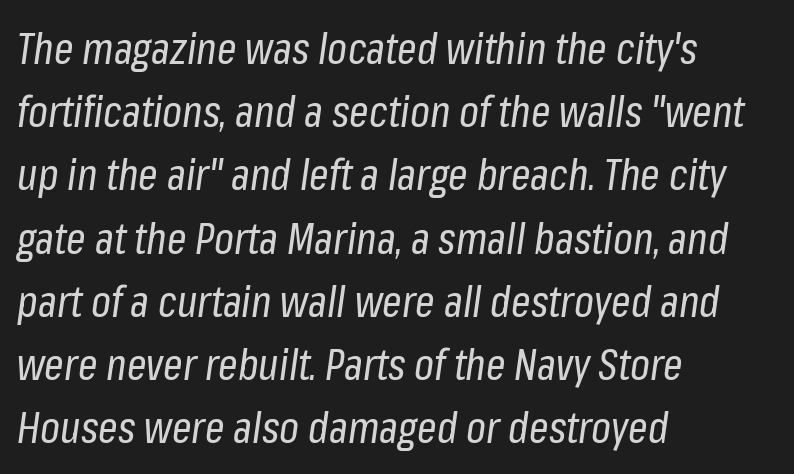
The image shows 43 px regular-weight, condensed type, italic (leaning right); set left-aligned, normal line spacing (1.47x), normal letter spacing, not underlined; low stroke contrast and a medium x-height.
